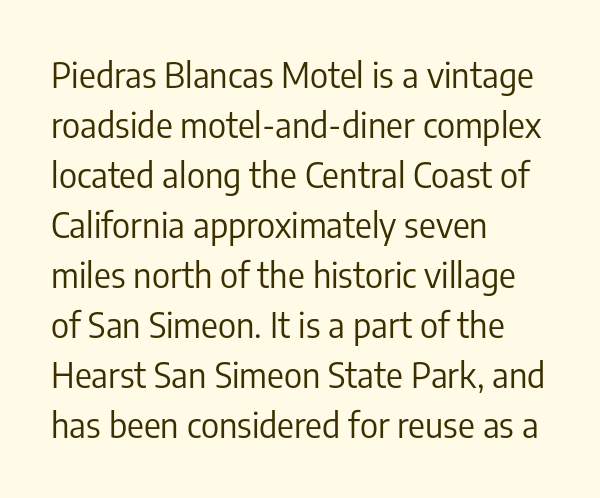
Letters have the restrained weight of plain body copy at most. This is the regular roman posture of the typeface. The type is set solid horizontally, with unmodified tracking. Is the block centered? No — it sits flush against the left margin.
